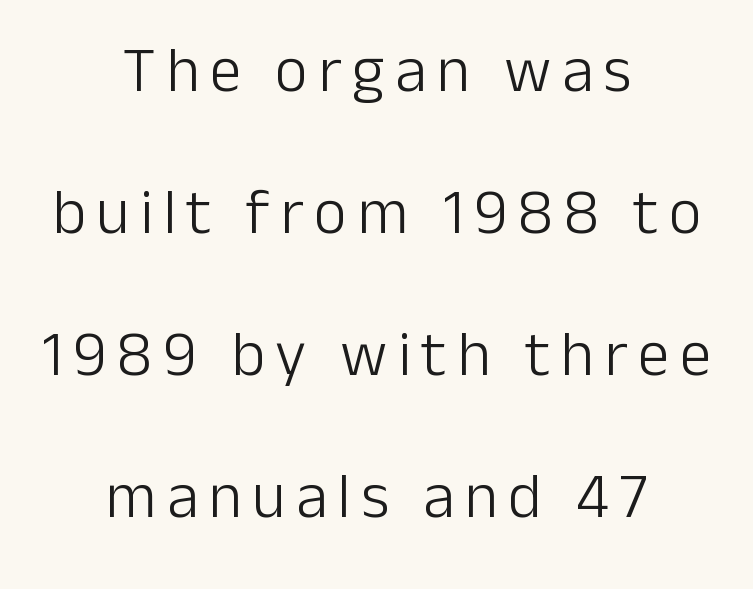
{"serif": "no", "italic": "no", "bold": "no", "weight": "light", "width": "normal", "stroke_contrast": "low", "x_height": "medium", "monospaced": "no", "underline": "no", "align": "center", "line_spacing": "loose", "line_spacing_ratio": 2.22, "glyph_px": 64}
